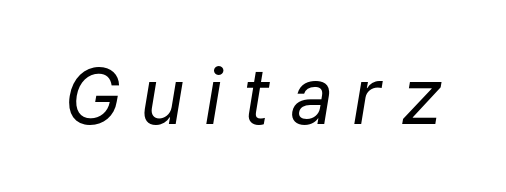
Q: Is the text bold? A: No.
Q: Is the text italic (slanted)? A: Yes, it leans right by about 9 degrees.
Q: Is the text underlined? A: No.
Q: Is the spacing between letters normal or unusually wide? A: Unusually wide.
Q: Width (condensed, normal, or wide)? A: Normal.
Q: Stroke contrast? A: Low.
Q: x-height? A: Medium.
Q: Monospaced? A: No.
